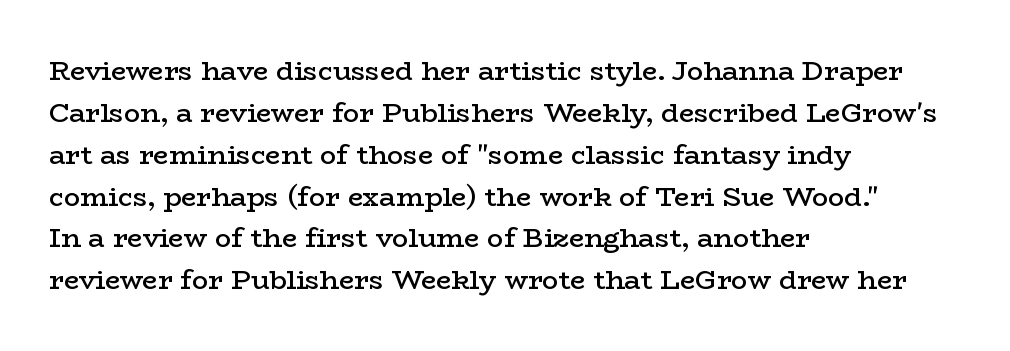
Has an underline been added? It has not. Look at the stroke-to-counter ratio: somewhat heavy, a semibold. Style check: upright. The letterforms sit shoulder to shoulder at normal distance. The paragraph has a hard left edge and a soft right edge.
